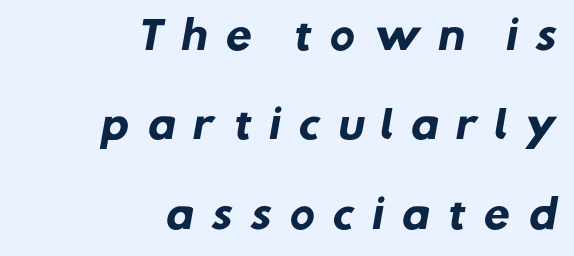
Nothing sits at the stroke ends, so this counts as sans-serif. The letters advance in unequal steps, a hallmark of proportional type. Underline: absent. The horizontal fit of the characters is loose and conspicuously gappy. The rag falls on the left side of this text block. How would I describe the line gaps? Wide and relaxed.
